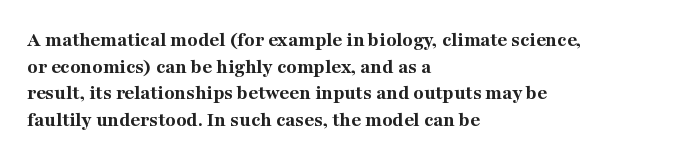
{"italic": "no", "bold": "yes", "underline": "no", "align": "left", "line_spacing": "normal", "line_spacing_ratio": 1.27, "letter_spacing": "normal", "letter_spacing_em": 0.0, "glyph_px": 21}
